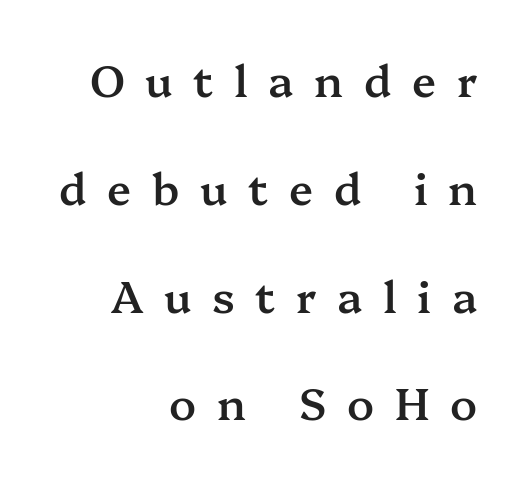
Notice how the stems are strictly vertical — no italics here. Little horizontal feet cap the strokes, marking this as serif type. The letters advance in unequal steps, a hallmark of proportional type. Visually the block forms a straight wall on the right and a jagged coastline on the left. Words float on clear page, feet unadorned.
